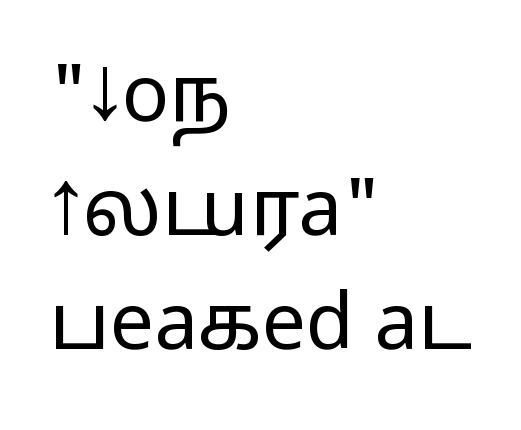
{"serif": "no", "italic": "no", "width": "wide", "stroke_contrast": "medium", "monospaced": "no", "underline": "no", "align": "left", "line_spacing": "normal", "line_spacing_ratio": 1.46, "letter_spacing": "normal", "letter_spacing_em": 0.0, "glyph_px": 78}
